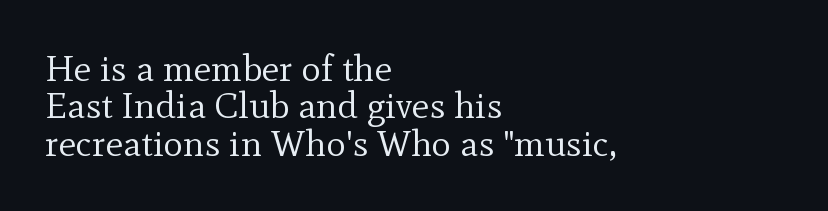
Descenders hang freely into open space. Nothing heavy about these letters — not bold at all. The face used here is proportionally spaced, like ordinary book or web type. In terms of leading, this rendering errs on the cramped side.
